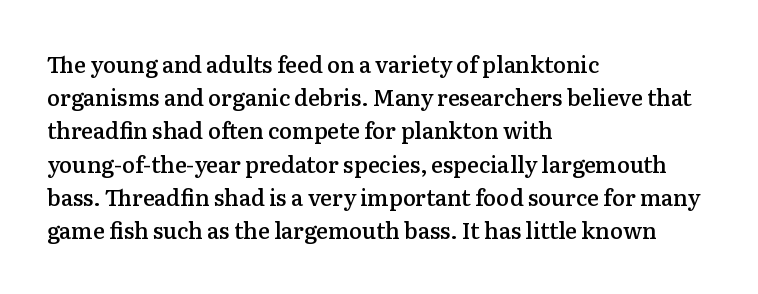
Q: Is the text bold? A: Semi-bold.
Q: Is the text italic (slanted)? A: No, it is upright.
Q: Is the text underlined? A: No.
Q: How is the paragraph aligned? A: Left-aligned.
Q: Is the spacing between letters normal or unusually wide? A: Normal.
Q: Is the spacing between lines tight, normal or loose? A: Normal.
